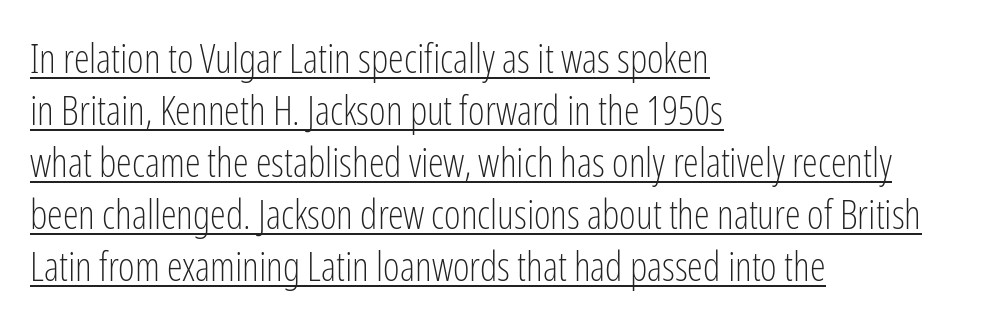
{"serif": "no", "italic": "no", "bold": "no", "weight": "light", "width": "condensed", "stroke_contrast": "low", "x_height": "medium", "monospaced": "no", "underline": "yes", "align": "left", "line_spacing": "normal", "line_spacing_ratio": 1.3, "letter_spacing": "normal", "letter_spacing_em": 0.0, "glyph_px": 40}
